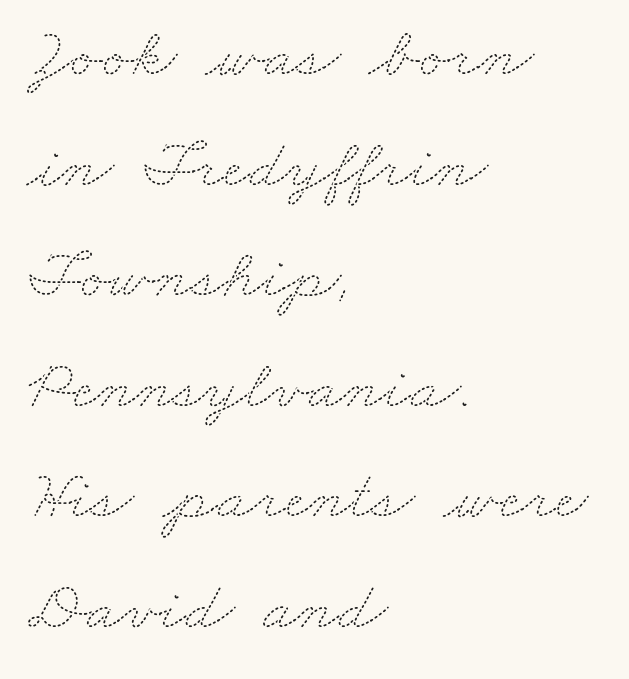
The image shows 70 px thin, wide type; set left-aligned, normal line spacing (1.58x), normal letter spacing, not underlined; medium stroke contrast and a small x-height.
